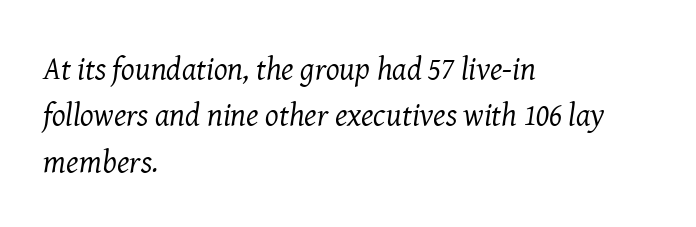
{"serif": "yes", "italic": "yes", "lean": "right", "slant_degrees": 8, "bold": "no", "weight": "regular", "width": "normal", "stroke_contrast": "medium", "x_height": "medium", "monospaced": "no", "underline": "no", "align": "left", "line_spacing": "normal", "line_spacing_ratio": 1.45, "letter_spacing": "normal", "letter_spacing_em": 0.0, "glyph_px": 32}
